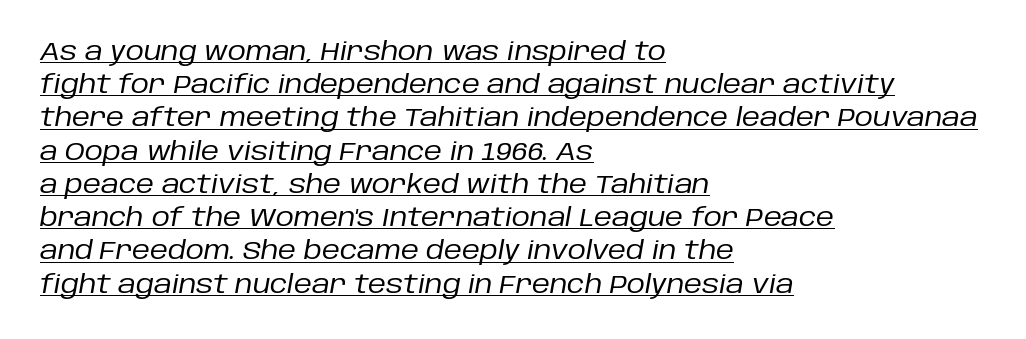
{"italic": "yes", "lean": "right", "slant_degrees": 10, "bold": "no", "underline": "yes", "align": "left", "line_spacing": "normal", "line_spacing_ratio": 1.33, "letter_spacing": "normal", "letter_spacing_em": 0.0, "glyph_px": 25}
